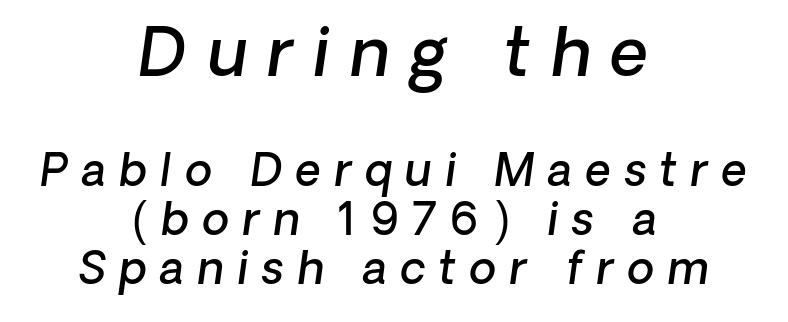
Q: Is the text bold? A: Semi-bold.
Q: Is the typeface a serif or a sans-serif typeface? A: Sans-serif.
Q: Is the text underlined? A: No.
Q: How is the paragraph aligned? A: Centered.
Q: Is the spacing between letters normal or unusually wide? A: Unusually wide.
Q: Is the spacing between lines tight, normal or loose? A: Tight.
Q: Which block of text is set in a larger size, the first (top) or the second (bottom)? A: The first (top) one.
Q: Width (condensed, normal, or wide)? A: Normal.
Q: Stroke contrast? A: Low.
Q: x-height? A: Medium.
Q: Monospaced? A: No.
